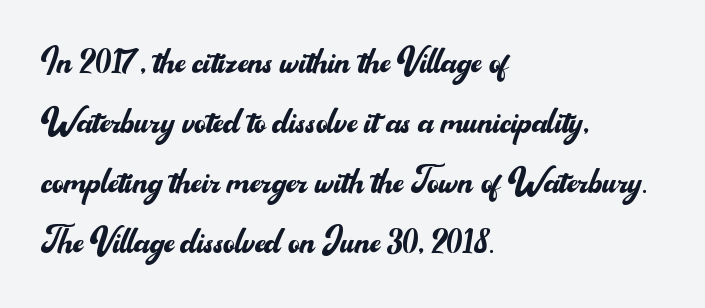
Q: Is the text bold? A: No.
Q: Is the text italic (slanted)? A: Yes.
Q: Is the typeface a serif or a sans-serif typeface? A: Sans-serif.
Q: Is the text underlined? A: No.
Q: How is the paragraph aligned? A: Left-aligned.
Q: Is the spacing between letters normal or unusually wide? A: Normal.
Q: Is the spacing between lines tight, normal or loose? A: Normal.
Q: Width (condensed, normal, or wide)? A: Normal.
Q: Stroke contrast? A: Medium.
Q: x-height? A: Small.
Q: Monospaced? A: No.
